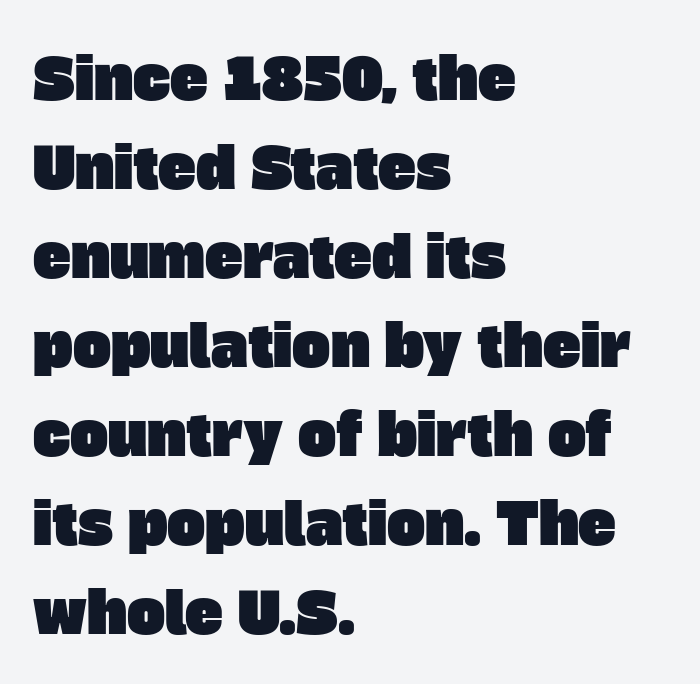
The image shows 57 px sans-serif type; set left-aligned, normal line spacing (1.56x), normal letter spacing, not underlined; low stroke contrast and a large x-height.
